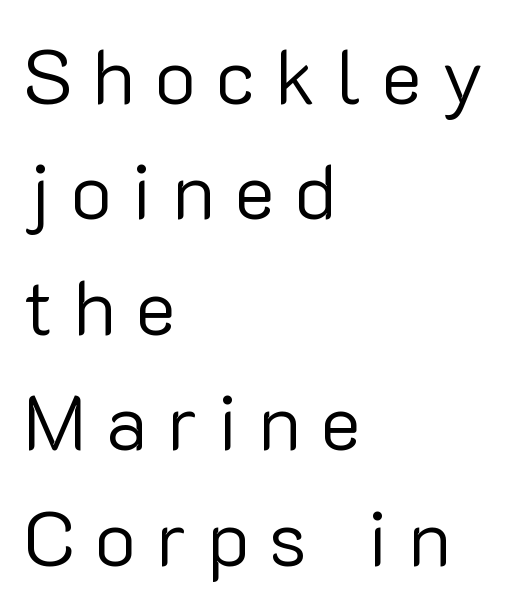
Q: Is the text bold? A: No.
Q: Is the text italic (slanted)? A: No, it is upright.
Q: Is the typeface a serif or a sans-serif typeface? A: Sans-serif.
Q: Is the text underlined? A: No.
Q: How is the paragraph aligned? A: Left-aligned.
Q: Is the spacing between letters normal or unusually wide? A: Unusually wide.
Q: Is the spacing between lines tight, normal or loose? A: Normal.
Q: Width (condensed, normal, or wide)? A: Normal.
Q: Stroke contrast? A: Low.
Q: x-height? A: Medium.
Q: Monospaced? A: No.
